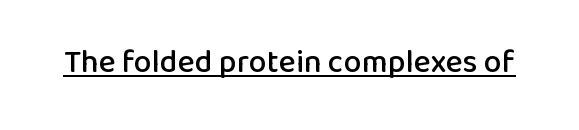
The image shows 32 px sans-serif type, upright; set normal letter spacing, underlined; low stroke contrast and a medium x-height.
